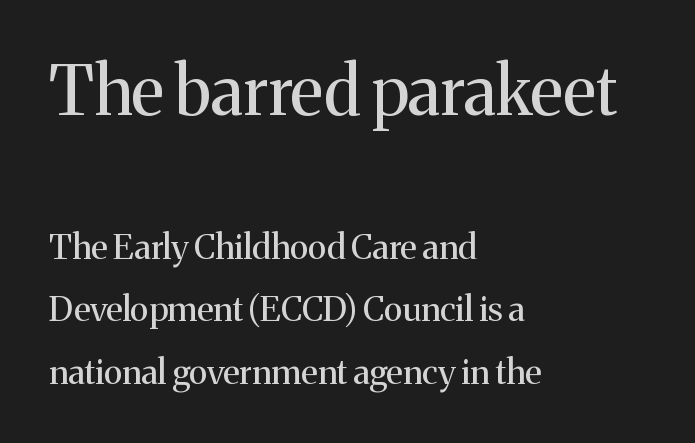
The image shows 67 px regular-weight serif type, upright; set left-aligned, line spacing 1.83x, normal letter spacing, not underlined; the first (top) block is 1.97x larger; medium stroke contrast and a medium x-height.
